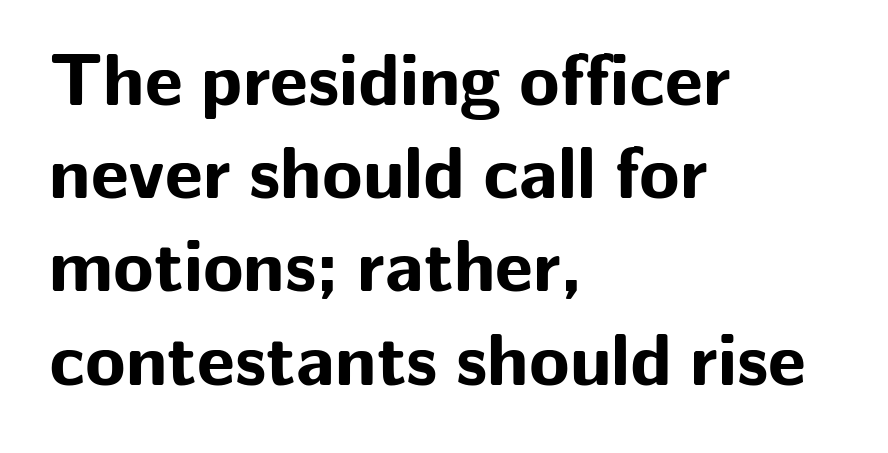
The image shows 74 px bold sans-serif type, upright; set left-aligned, normal line spacing (1.26x), normal letter spacing, not underlined; low stroke contrast and a medium x-height.
